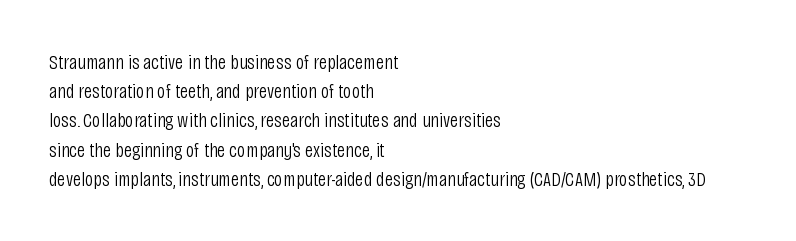
{"italic": "no", "bold": "no", "underline": "no", "align": "left", "line_spacing": "normal", "line_spacing_ratio": 1.39, "letter_spacing": "normal", "letter_spacing_em": 0.0, "glyph_px": 21}
